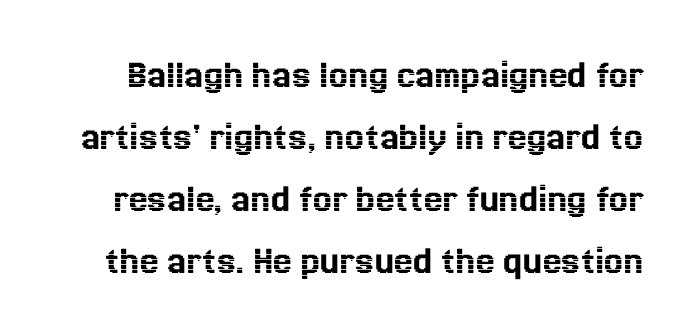
Q: Is the text italic (slanted)? A: No, it is upright.
Q: Is the text underlined? A: No.
Q: Is the spacing between letters normal or unusually wide? A: Normal.
Q: Is the spacing between lines tight, normal or loose? A: Normal.
Q: Width (condensed, normal, or wide)? A: Normal.
Q: x-height? A: Medium.
Q: Monospaced? A: No.
